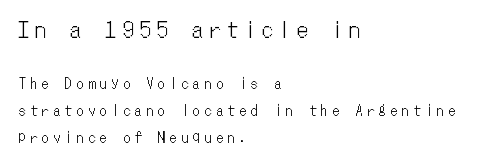
Q: Is the text italic (slanted)? A: No, it is upright.
Q: Is the text underlined? A: No.
Q: How is the paragraph aligned? A: Left-aligned.
Q: Is the spacing between letters normal or unusually wide? A: Unusually wide.
Q: Is the spacing between lines tight, normal or loose? A: Loose.
Q: Which block of text is set in a larger size, the first (top) or the second (bottom)? A: The first (top) one.
